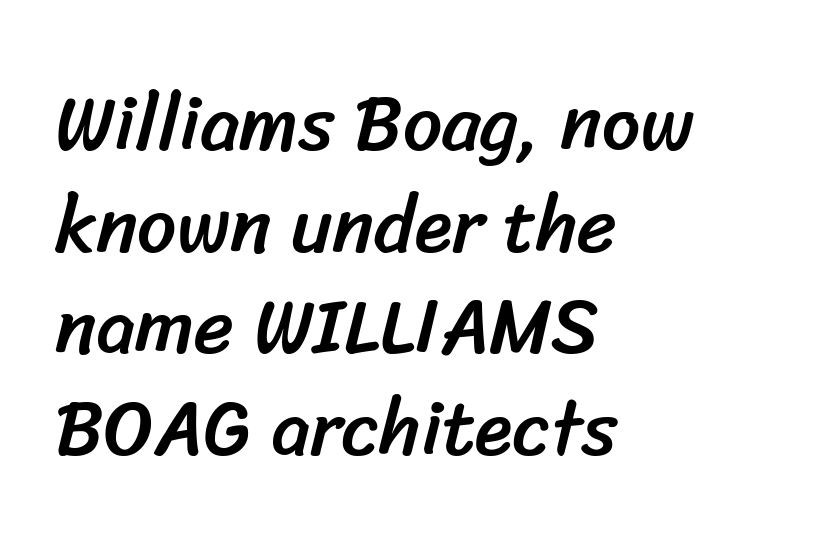
Q: Is the typeface a serif or a sans-serif typeface? A: Sans-serif.
Q: Is the text underlined? A: No.
Q: How is the paragraph aligned? A: Left-aligned.
Q: Is the spacing between letters normal or unusually wide? A: Normal.
Q: Is the spacing between lines tight, normal or loose? A: Normal.
Q: Width (condensed, normal, or wide)? A: Normal.
Q: Stroke contrast? A: Low.
Q: x-height? A: Medium.
Q: Monospaced? A: No.
